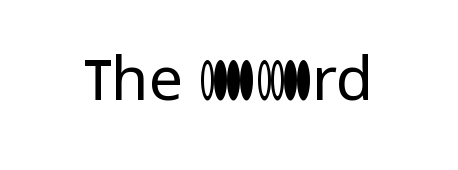
The image shows 61 px regular-weight sans-serif type, upright; set normal letter spacing, not underlined; low stroke contrast and a medium x-height.
